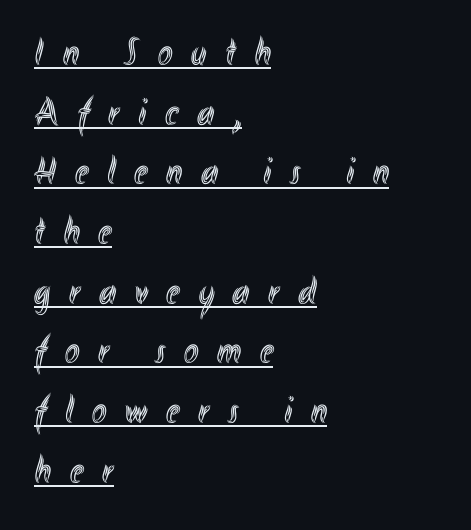
Q: Is the text italic (slanted)? A: Yes.
Q: Is the text underlined? A: Yes.
Q: How is the paragraph aligned? A: Left-aligned.
Q: Is the spacing between letters normal or unusually wide? A: Unusually wide.
Q: Is the spacing between lines tight, normal or loose? A: Normal.
Q: Width (condensed, normal, or wide)? A: Condensed.
Q: x-height? A: Small.
Q: Monospaced? A: No.
